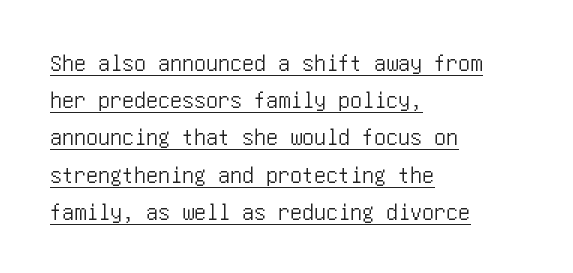
{"italic": "no", "underline": "yes", "align": "left", "line_spacing": "normal", "line_spacing_ratio": 1.55, "letter_spacing": "normal", "letter_spacing_em": 0.0, "glyph_px": 24}
